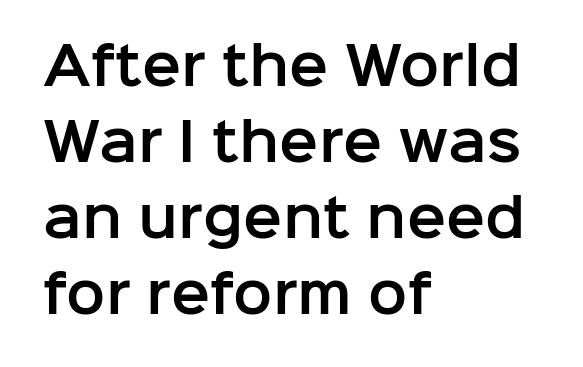
{"serif": "no", "italic": "no", "width": "normal", "stroke_contrast": "low", "x_height": "medium", "monospaced": "no", "underline": "no", "align": "left", "line_spacing": "normal", "line_spacing_ratio": 1.46, "letter_spacing": "normal", "letter_spacing_em": 0.0, "glyph_px": 52}
